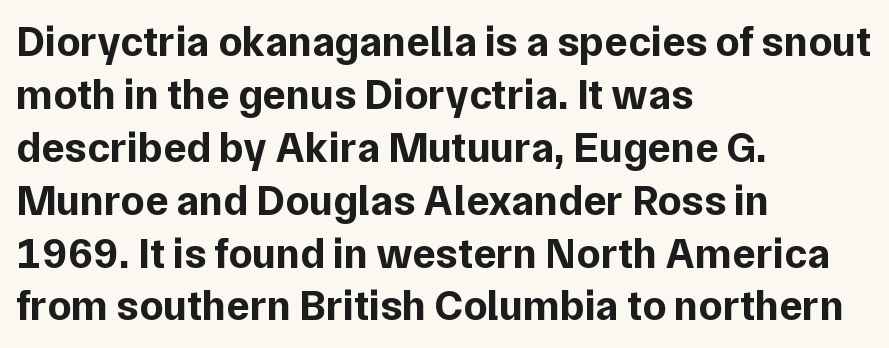
{"serif": "no", "italic": "no", "bold": "yes", "weight": "bold", "width": "normal", "stroke_contrast": "low", "x_height": "medium", "monospaced": "no", "underline": "no", "align": "left", "line_spacing_ratio": 1.23, "letter_spacing": "normal", "letter_spacing_em": 0.0, "glyph_px": 43}
